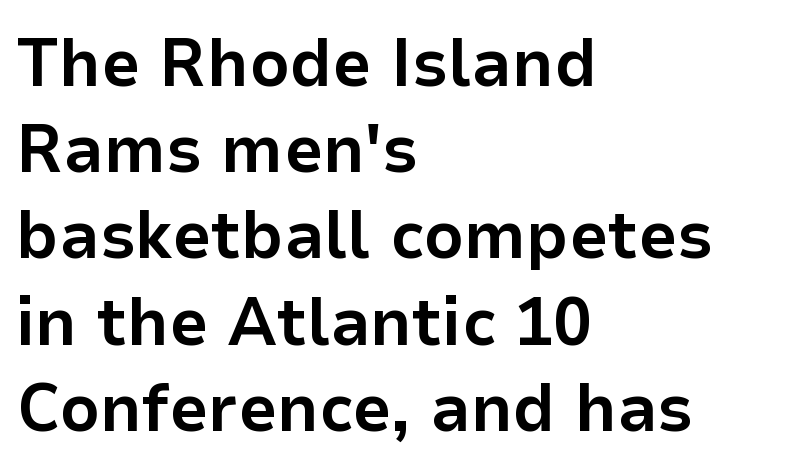
Q: Is the text bold? A: Yes.
Q: Is the text italic (slanted)? A: No, it is upright.
Q: Is the typeface a serif or a sans-serif typeface? A: Sans-serif.
Q: Is the text underlined? A: No.
Q: How is the paragraph aligned? A: Left-aligned.
Q: Is the spacing between letters normal or unusually wide? A: Normal.
Q: Is the spacing between lines tight, normal or loose? A: Normal.
Q: Width (condensed, normal, or wide)? A: Normal.
Q: Stroke contrast? A: Low.
Q: x-height? A: Medium.
Q: Monospaced? A: No.
